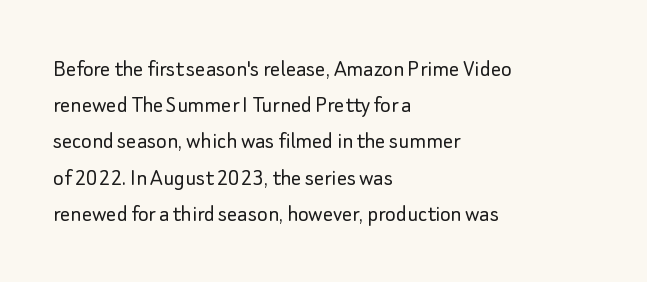
Q: Is the text bold? A: No.
Q: Is the text italic (slanted)? A: No, it is upright.
Q: Is the text underlined? A: No.
Q: How is the paragraph aligned? A: Left-aligned.
Q: Is the spacing between letters normal or unusually wide? A: Normal.
Q: Is the spacing between lines tight, normal or loose? A: Normal.
